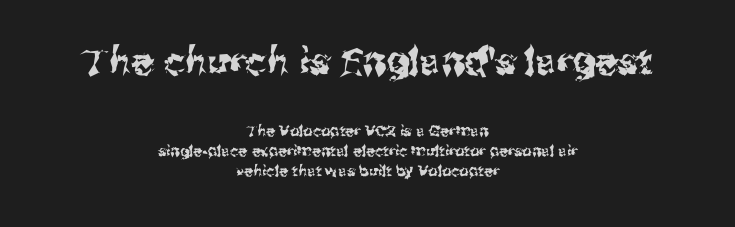
{"serif": "no", "italic": "no", "width": "normal", "stroke_contrast": "medium", "x_height": "medium", "monospaced": "no", "underline": "no", "align": "center", "line_spacing": "normal", "line_spacing_ratio": 1.32, "letter_spacing": "normal", "letter_spacing_em": 0.0, "larger_block": "first", "size_ratio": 2.47, "glyph_px": 37}
